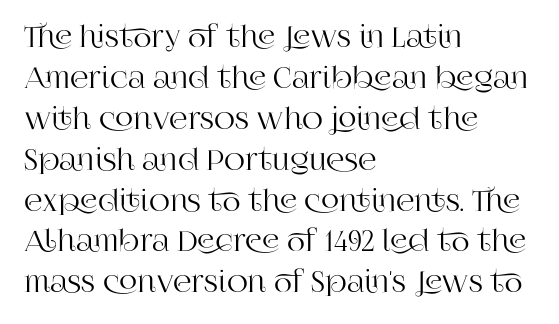
{"serif": "yes", "italic": "no", "width": "normal", "stroke_contrast": "high", "x_height": "large", "monospaced": "no", "underline": "no", "align": "left", "line_spacing": "normal", "line_spacing_ratio": 1.41, "letter_spacing": "normal", "letter_spacing_em": 0.0, "glyph_px": 29}
